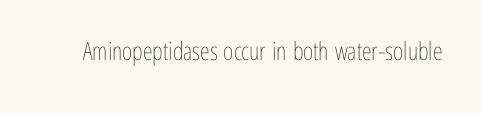
{"italic": "no", "bold": "no", "underline": "no", "letter_spacing": "normal", "letter_spacing_em": 0.0, "glyph_px": 25}
